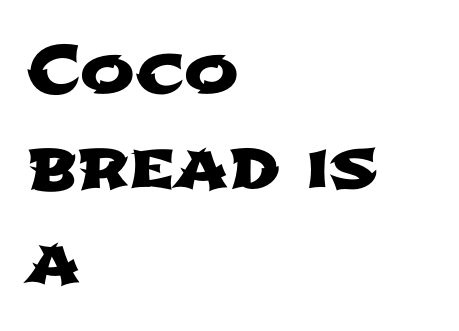
The image shows 65 px wide sans-serif type; set left-aligned, normal line spacing (1.46x), normal letter spacing, not underlined; low stroke contrast and a medium x-height.
